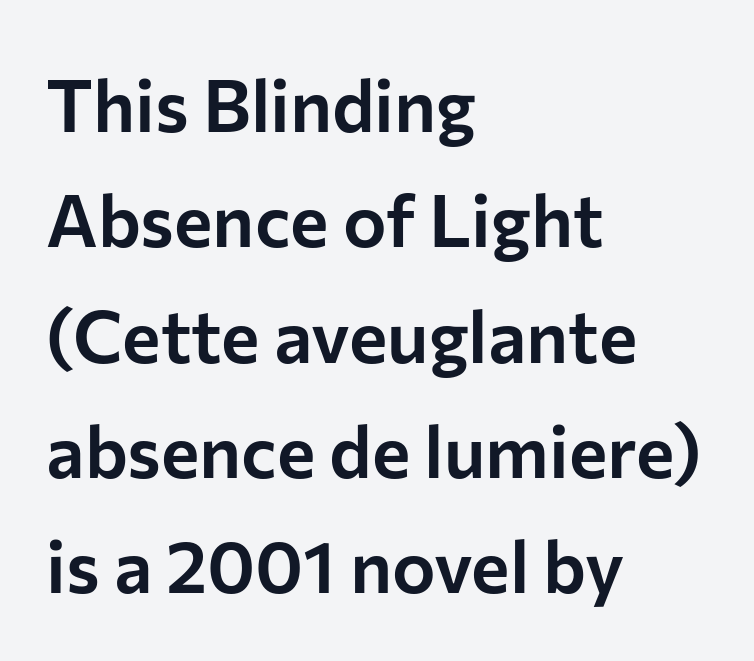
{"serif": "no", "italic": "no", "width": "normal", "stroke_contrast": "low", "x_height": "medium", "monospaced": "no", "underline": "no", "align": "left", "line_spacing": "normal", "line_spacing_ratio": 1.58, "letter_spacing": "normal", "letter_spacing_em": 0.0, "glyph_px": 73}
